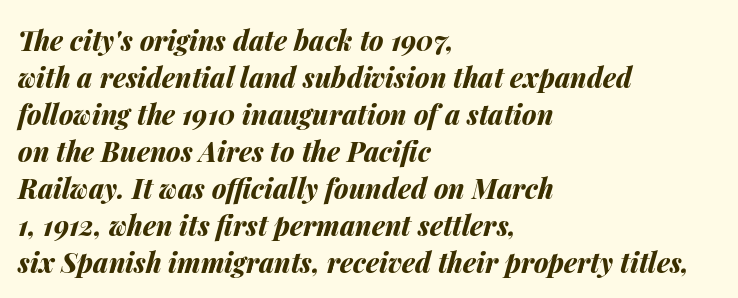
{"italic": "yes", "lean": "right", "slant_degrees": 14, "bold": "yes", "underline": "no", "align": "left", "line_spacing": "normal", "line_spacing_ratio": 1.37, "letter_spacing": "normal", "letter_spacing_em": 0.0, "glyph_px": 27}
